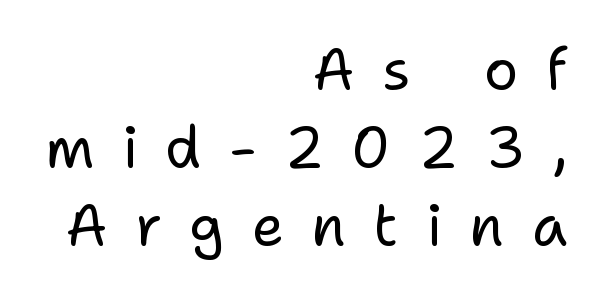
Each letter keeps its own natural width here, so spacing adapts to shape. Honestly, the letter spacing is so wide it's the main thing you notice. You can tell from the bare stems that sans-serif type was used. Every character sits straight up, as roman type does.
